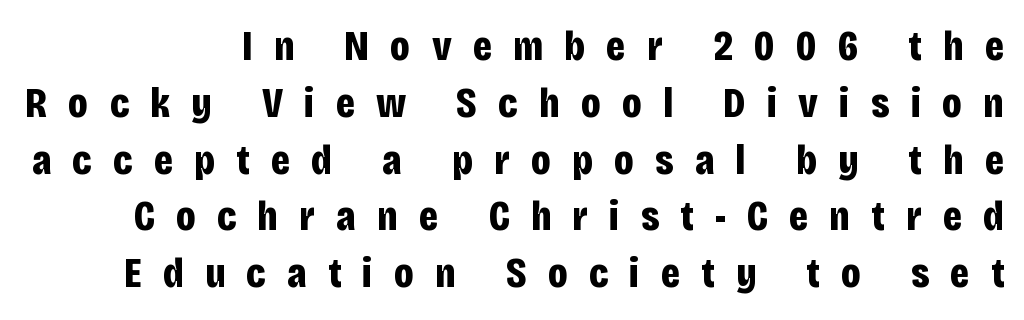
A sans-serif font was chosen for this passage. Baseline-to-baseline distance is the conventional proportion of letter height. The area under the type is left untouched. The rag falls on the left side of this text block. Stroke thickness is high; the sample reads as a true bold. Proportional: the letters do not fall into vertical columns.
